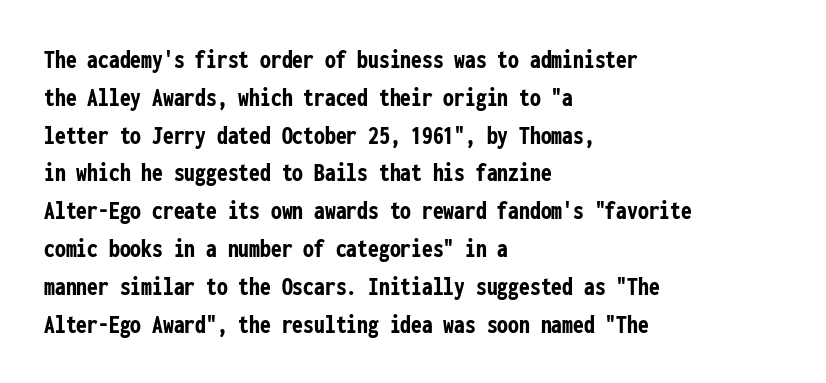
The image shows 27 px bold type, upright; set left-aligned, normal line spacing (1.4x), normal letter spacing, not underlined.
